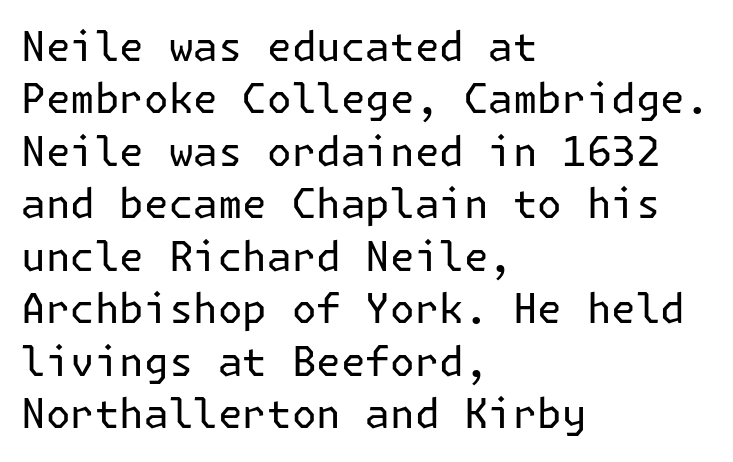
Q: Is the text bold? A: No.
Q: Is the text italic (slanted)? A: No, it is upright.
Q: Is the typeface a serif or a sans-serif typeface? A: Sans-serif.
Q: Is the text underlined? A: No.
Q: How is the paragraph aligned? A: Left-aligned.
Q: Is the spacing between letters normal or unusually wide? A: Normal.
Q: Is the spacing between lines tight, normal or loose? A: Normal.
Q: Width (condensed, normal, or wide)? A: Normal.
Q: Stroke contrast? A: Low.
Q: x-height? A: Medium.
